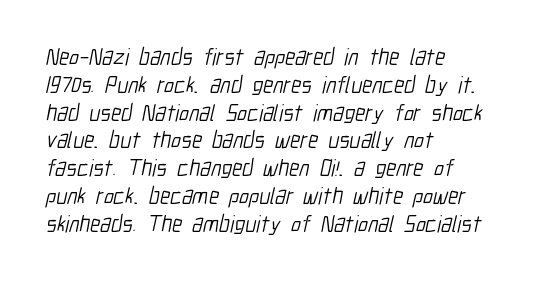
The image shows 23 px text type; set left-aligned, line spacing 1.21x, normal letter spacing, not underlined.
